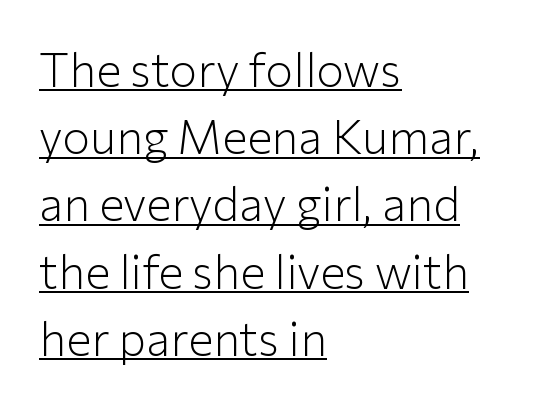
{"serif": "no", "italic": "no", "bold": "no", "weight": "light", "width": "normal", "stroke_contrast": "low", "x_height": "medium", "monospaced": "no", "underline": "yes", "align": "left", "line_spacing": "normal", "line_spacing_ratio": 1.43, "letter_spacing": "normal", "letter_spacing_em": 0.0, "glyph_px": 47}
